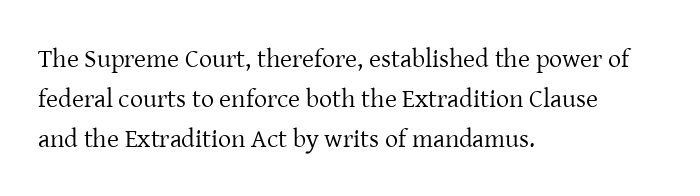
Descender tails drop into unmarked territory. Stroke mass is kept to a normal reading level or below. Default kerning and tracking; the words read as compact shapes. Teacher's note: observe the even left margin — that is flush-left alignment.
